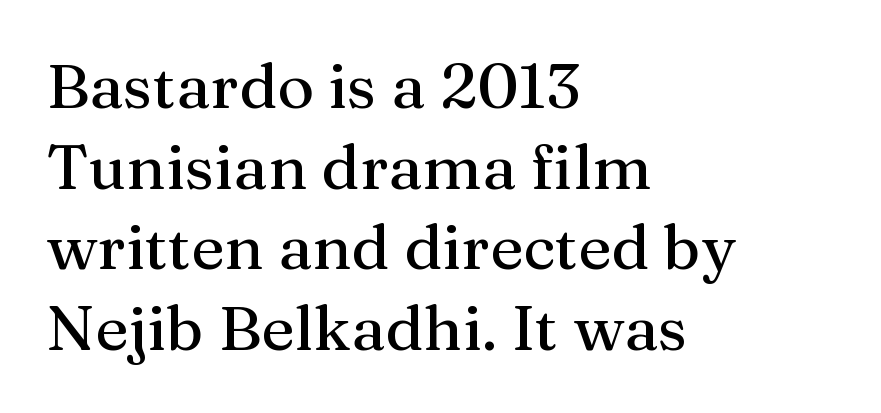
Q: Is the text italic (slanted)? A: No, it is upright.
Q: Is the typeface a serif or a sans-serif typeface? A: Serif.
Q: Is the text underlined? A: No.
Q: How is the paragraph aligned? A: Left-aligned.
Q: Is the spacing between letters normal or unusually wide? A: Normal.
Q: Is the spacing between lines tight, normal or loose? A: Normal.
Q: Width (condensed, normal, or wide)? A: Normal.
Q: Stroke contrast? A: Medium.
Q: x-height? A: Medium.
Q: Monospaced? A: No.
